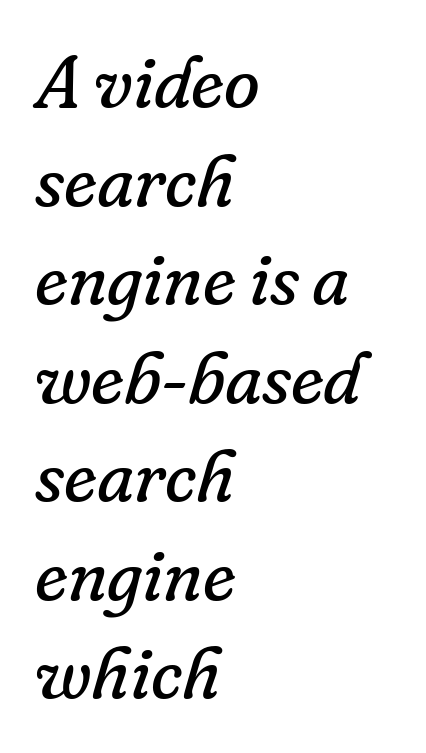
{"serif": "yes", "italic": "yes", "lean": "right", "slant_degrees": 16, "bold": "no", "weight": "regular", "width": "normal", "stroke_contrast": "low", "x_height": "small", "monospaced": "no", "underline": "no", "align": "left", "line_spacing": "normal", "line_spacing_ratio": 1.35, "letter_spacing": "normal", "letter_spacing_em": 0.0, "glyph_px": 73}
